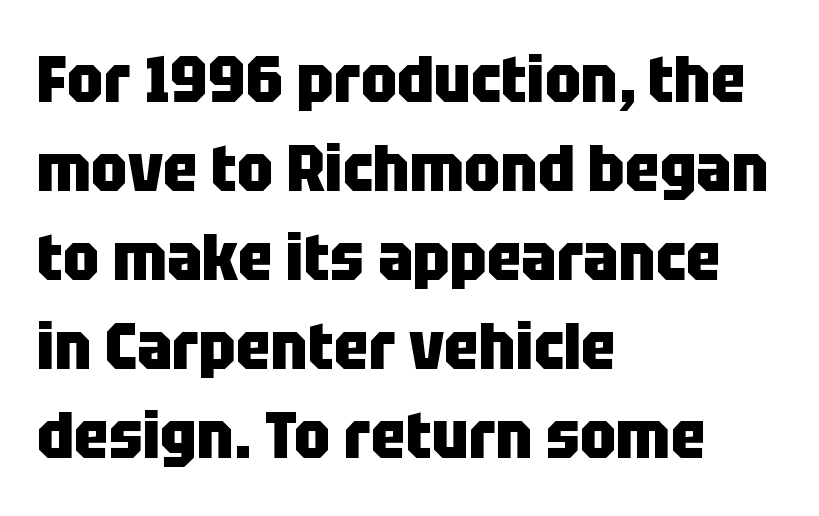
The letters stand straight up with perfectly vertical stems. These lines are rendered in a variable-pitch font. Decoration check: the copy has no underline. No feet cap the strokes, marking this as sans-serif type.
